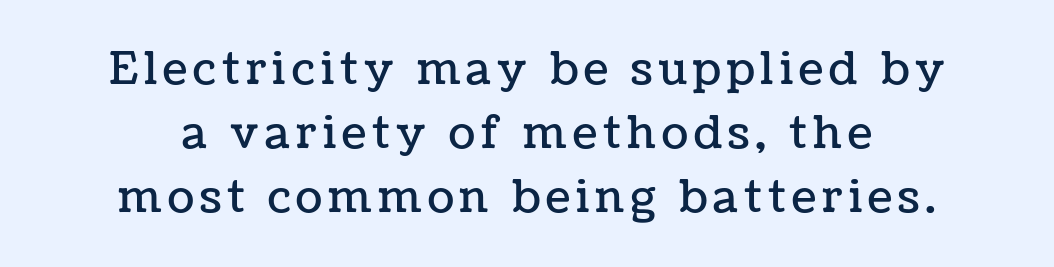
{"italic": "no", "width": "normal", "stroke_contrast": "low", "x_height": "medium", "monospaced": "no", "underline": "no", "align": "center", "line_spacing": "normal", "line_spacing_ratio": 1.45, "glyph_px": 44}
